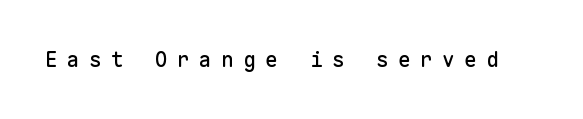
{"italic": "no", "underline": "no", "letter_spacing": "wide", "letter_spacing_em": 0.45, "glyph_px": 21}
